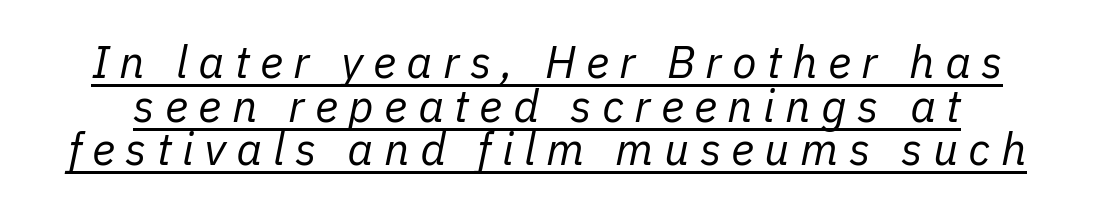
The image shows 45 px regular-weight type, italic (leaning right); set tight line spacing (0.97x), unusually wide letter spacing (+0.23 em), underlined; low stroke contrast and a medium x-height.
